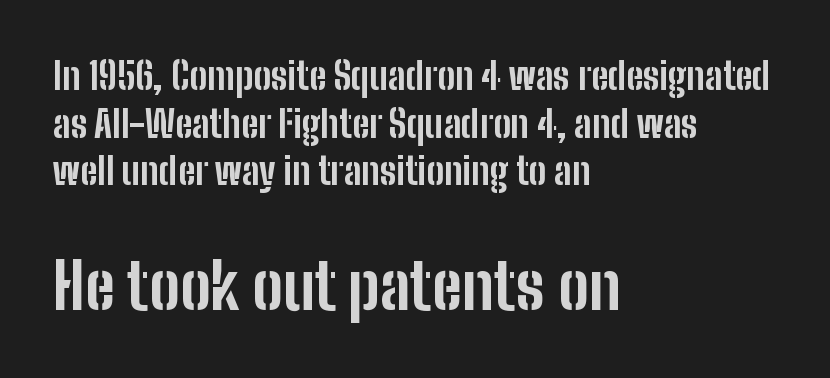
These lines keep a tight, regular rhythm from letter to letter. This sample uses a sans-serif face. You can tell it's not italic because the verticals are truly vertical. This sample is left-justified, so line endings fall wherever the words run out. Think of a printed novel: that variable character pitch is what you see here. Line spacing here is normal.
